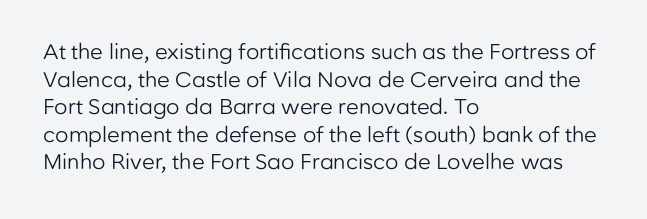
The image shows 21 px text type, upright; set left-aligned, normal line spacing (1.31x), normal letter spacing, not underlined.
